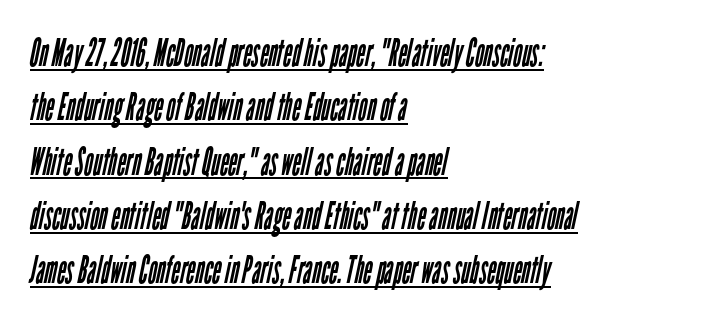
The image shows 38 px regular-weight, condensed sans-serif type; set left-aligned, normal line spacing (1.43x), normal letter spacing, underlined; low stroke contrast and a medium x-height.
